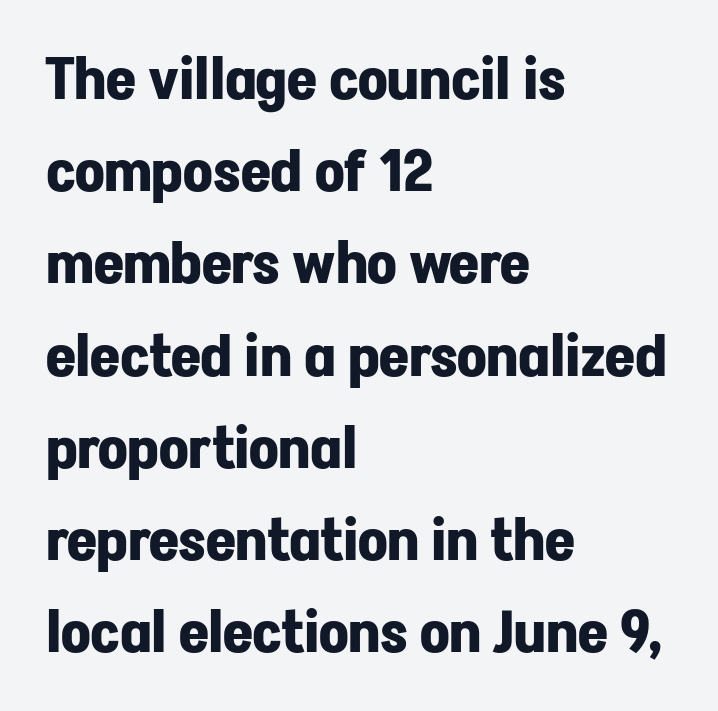
Q: Is the text bold? A: Yes.
Q: Is the text italic (slanted)? A: No, it is upright.
Q: Is the typeface a serif or a sans-serif typeface? A: Sans-serif.
Q: Is the text underlined? A: No.
Q: How is the paragraph aligned? A: Left-aligned.
Q: Is the spacing between letters normal or unusually wide? A: Normal.
Q: Is the spacing between lines tight, normal or loose? A: Normal.
Q: Width (condensed, normal, or wide)? A: Normal.
Q: Stroke contrast? A: Low.
Q: x-height? A: Medium.
Q: Monospaced? A: No.
